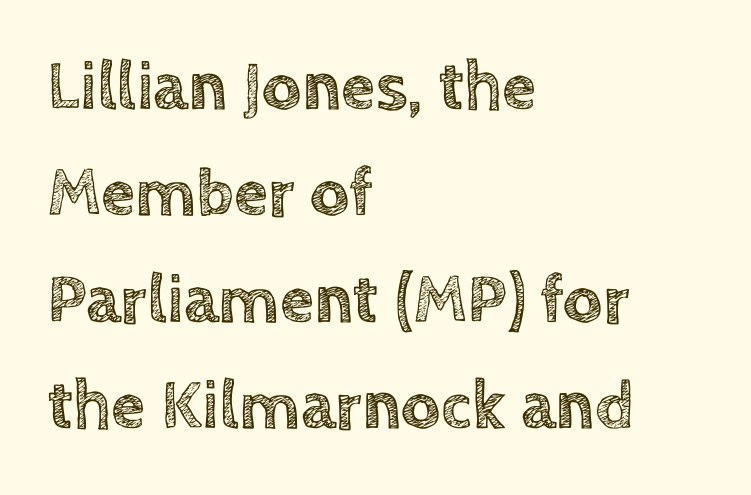
{"italic": "no", "width": "normal", "x_height": "large", "monospaced": "no", "underline": "no", "align": "left", "line_spacing": "normal", "line_spacing_ratio": 1.54, "letter_spacing": "normal", "letter_spacing_em": 0.0, "glyph_px": 69}
